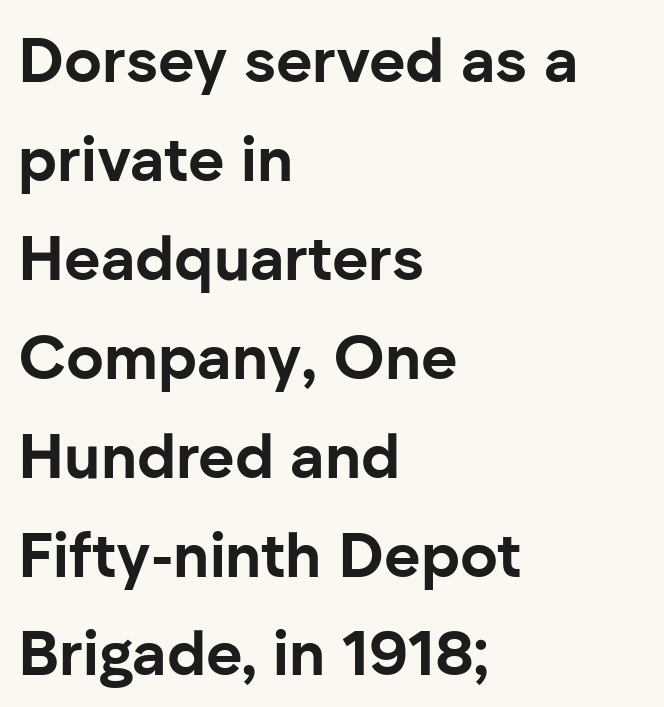
Q: Is the text bold? A: Yes.
Q: Is the text italic (slanted)? A: No, it is upright.
Q: Is the typeface a serif or a sans-serif typeface? A: Sans-serif.
Q: Is the text underlined? A: No.
Q: How is the paragraph aligned? A: Left-aligned.
Q: Is the spacing between letters normal or unusually wide? A: Normal.
Q: Is the spacing between lines tight, normal or loose? A: Normal.
Q: Width (condensed, normal, or wide)? A: Normal.
Q: Stroke contrast? A: Low.
Q: x-height? A: Medium.
Q: Monospaced? A: No.
